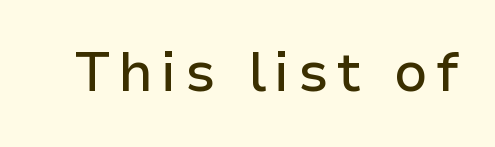
{"serif": "no", "italic": "no", "width": "normal", "stroke_contrast": "low", "x_height": "medium", "monospaced": "no", "underline": "no", "glyph_px": 54}
